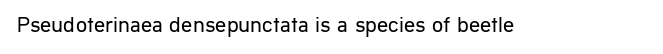
The image shows 22 px text type, upright; set normal letter spacing, not underlined.
